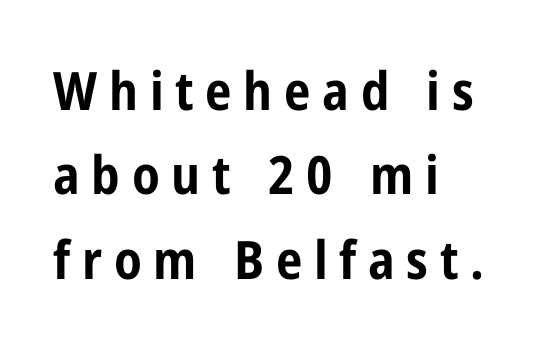
Which margin do the lines hug? The left one — the right edge is uneven. Does the type have serifs? No, each stem ends abruptly. The glyphs are unaccompanied by any horizontal stroke below them. I'd describe the lettering as bold — thick and assertive. The font's upright variant was chosen for this text. Quick note: interline space is typical.
